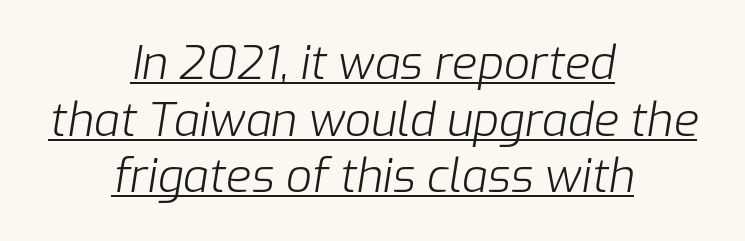
The image shows 46 px light type, italic (leaning right); set centered, line spacing 1.23x, normal letter spacing, underlined; low stroke contrast and a medium x-height.
